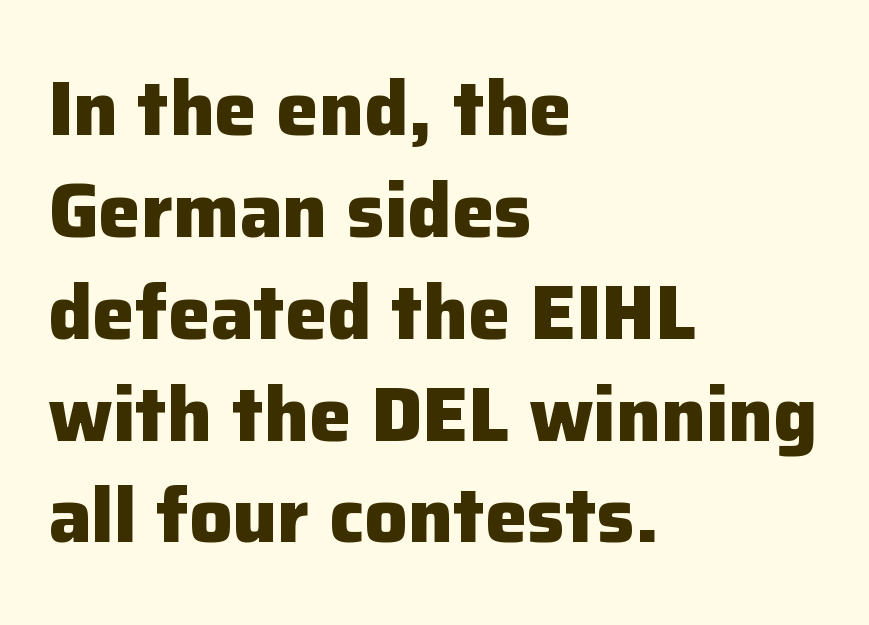
{"serif": "no", "italic": "no", "bold": "yes", "weight": "heavy", "width": "normal", "stroke_contrast": "low", "x_height": "medium", "monospaced": "no", "underline": "no", "align": "left", "line_spacing": "normal", "line_spacing_ratio": 1.34, "letter_spacing": "normal", "letter_spacing_em": 0.0, "glyph_px": 76}
